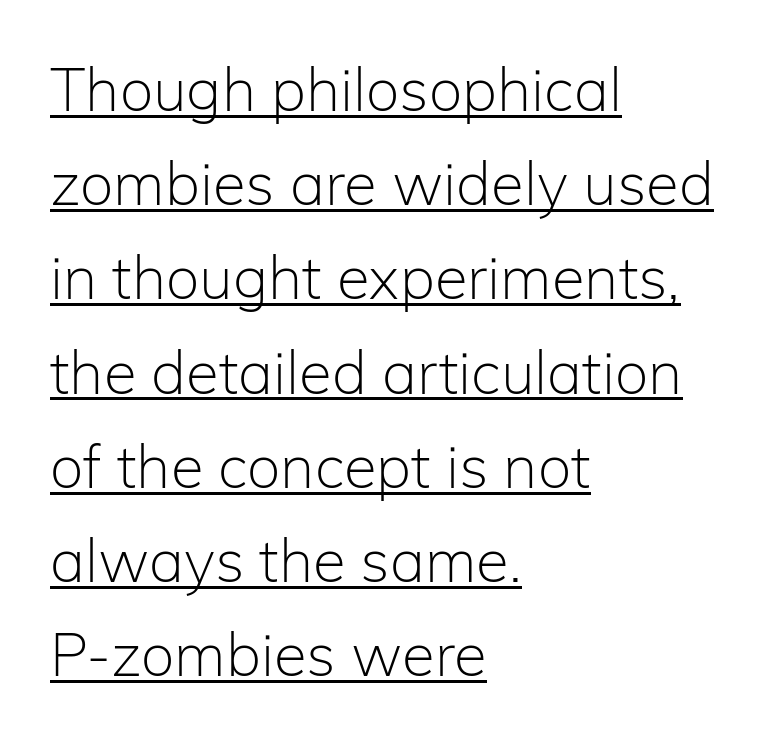
Every word sits above its own underline. This sample keeps an unexceptional amount of space between lines. Typeset ragged right — the left edge is the straight one. Nobody touched the tracking dial on this one. Stem width sits at or under what a default text font uses. The letters stand upright; this is a roman face.
